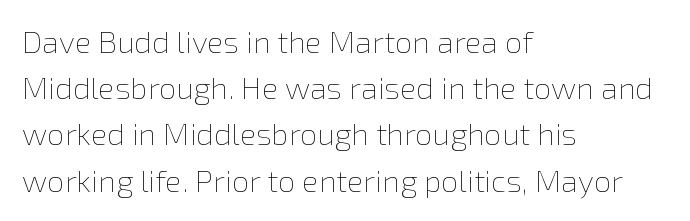
The image shows 31 px thin type, upright; set left-aligned, normal line spacing (1.49x), normal letter spacing, not underlined; low stroke contrast and a medium x-height.
